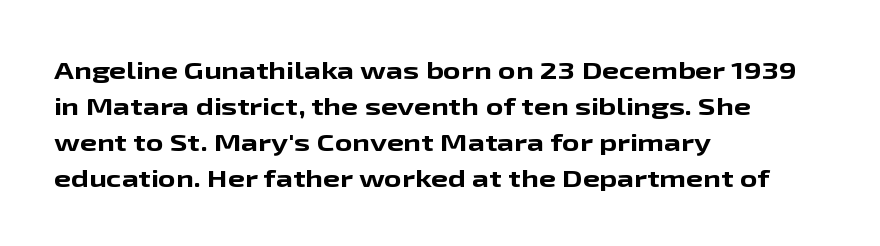
{"italic": "no", "bold": "yes", "underline": "no", "align": "left", "line_spacing": "normal", "line_spacing_ratio": 1.5, "letter_spacing": "normal", "letter_spacing_em": 0.0, "glyph_px": 24}
